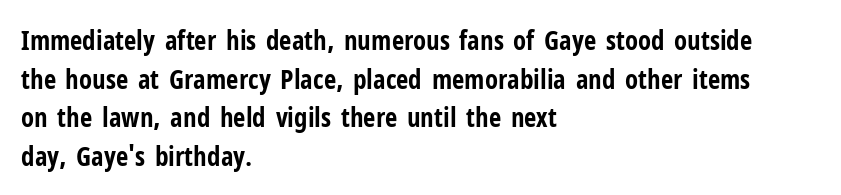
Q: Is the text bold? A: Yes.
Q: Is the text italic (slanted)? A: No, it is upright.
Q: Is the text underlined? A: No.
Q: How is the paragraph aligned? A: Left-aligned.
Q: Is the spacing between letters normal or unusually wide? A: Normal.
Q: Is the spacing between lines tight, normal or loose? A: Normal.
